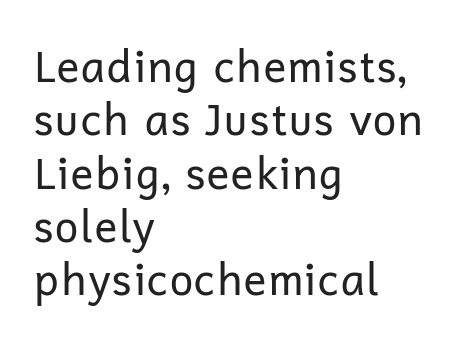
{"serif": "no", "italic": "no", "bold": "no", "weight": "regular", "width": "normal", "stroke_contrast": "low", "x_height": "medium", "monospaced": "no", "underline": "no", "align": "left", "line_spacing_ratio": 1.24, "letter_spacing": "normal", "letter_spacing_em": 0.0, "glyph_px": 43}
